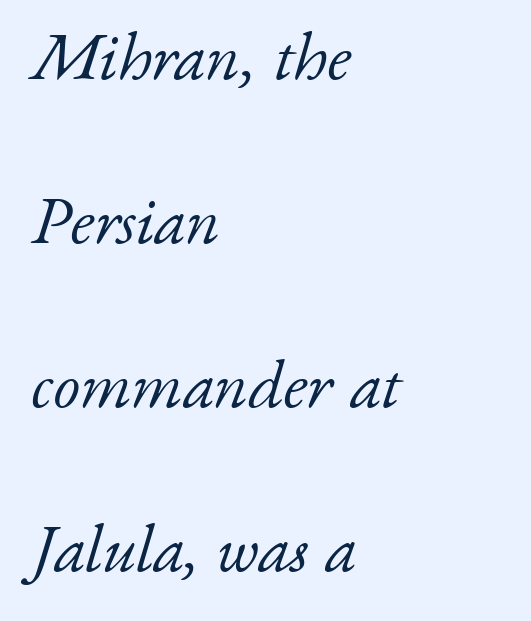
{"serif": "yes", "italic": "yes", "lean": "right", "slant_degrees": 17, "bold": "no", "weight": "light", "width": "normal", "stroke_contrast": "low", "x_height": "small", "monospaced": "no", "underline": "no", "align": "left", "line_spacing": "loose", "line_spacing_ratio": 2.41, "letter_spacing": "normal", "letter_spacing_em": 0.0, "glyph_px": 68}
